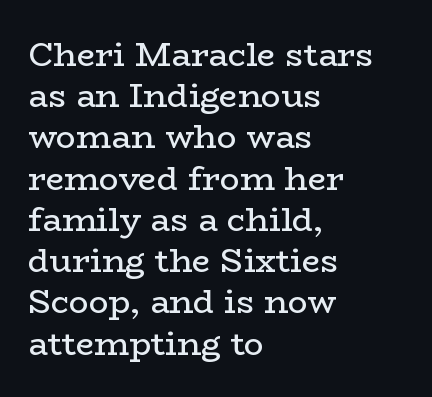
{"serif": "yes", "italic": "no", "bold": "no", "weight": "regular", "width": "wide", "stroke_contrast": "low", "x_height": "medium", "monospaced": "no", "underline": "no", "align": "left", "line_spacing": "normal", "line_spacing_ratio": 1.25, "letter_spacing": "normal", "letter_spacing_em": 0.0, "glyph_px": 33}
